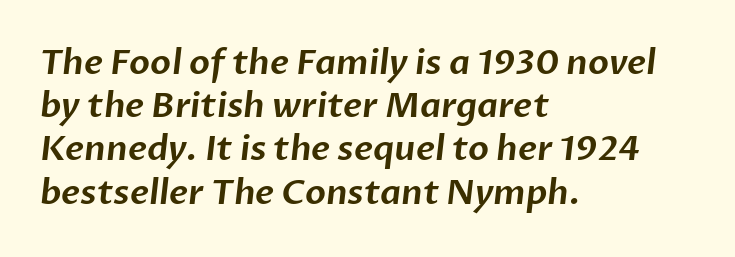
The image shows 34 px sans-serif type; set left-aligned, normal line spacing (1.27x), normal letter spacing, not underlined; low stroke contrast and a medium x-height.
